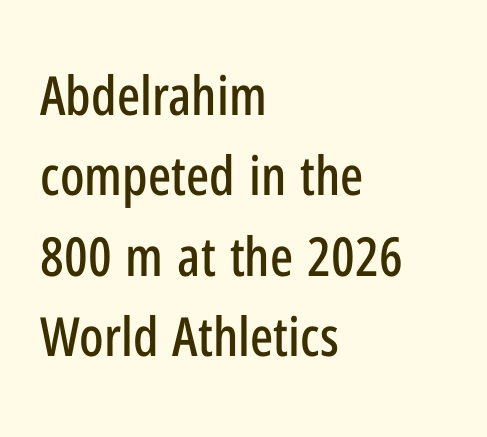
{"serif": "no", "italic": "no", "width": "condensed", "stroke_contrast": "low", "x_height": "medium", "monospaced": "no", "underline": "no", "align": "left", "line_spacing": "normal", "line_spacing_ratio": 1.49, "letter_spacing": "normal", "letter_spacing_em": 0.0, "glyph_px": 54}
